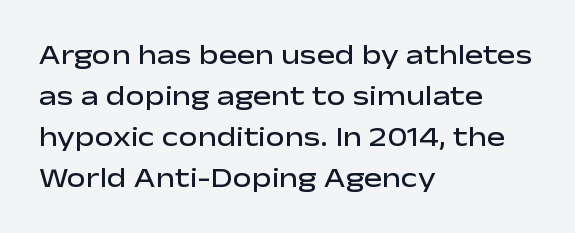
Does extra space separate the letters? No, they use regular spacing. Line spacing here is normal. Visually the block forms a straight wall on the left and a jagged coastline on the right. Unlike italic type, these characters show no tilt at all. The face used here is a semibold: visibly heavier than regular, lighter than bold. The foot of each line stays bare and open.
